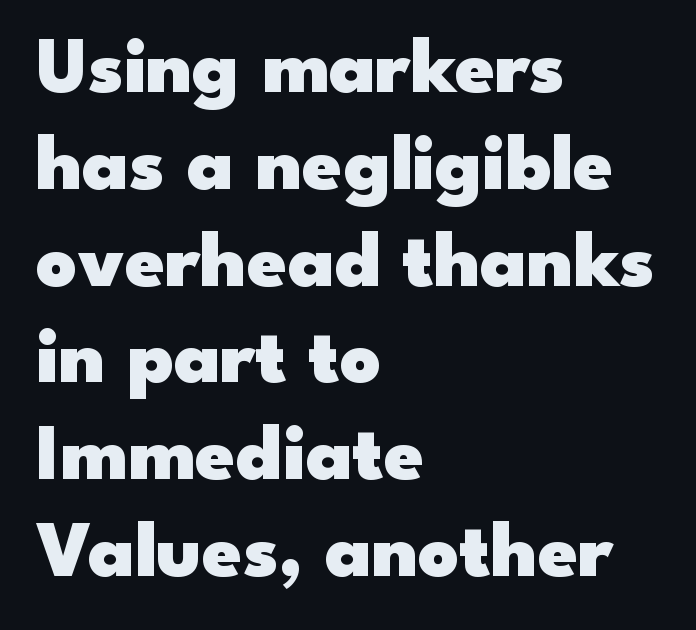
Q: Is the text bold? A: Yes.
Q: Is the text italic (slanted)? A: No, it is upright.
Q: Is the typeface a serif or a sans-serif typeface? A: Sans-serif.
Q: Is the text underlined? A: No.
Q: How is the paragraph aligned? A: Left-aligned.
Q: Is the spacing between letters normal or unusually wide? A: Normal.
Q: Width (condensed, normal, or wide)? A: Wide.
Q: Stroke contrast? A: Low.
Q: x-height? A: Small.
Q: Monospaced? A: No.
